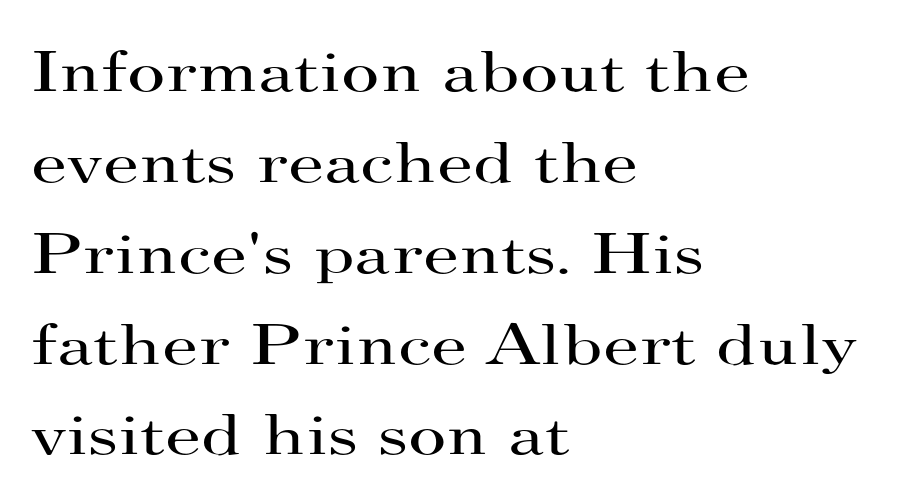
The image shows 59 px regular-weight, wide serif type, upright; set left-aligned, normal line spacing (1.54x), normal letter spacing, not underlined; high stroke contrast and a small x-height.
